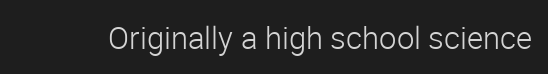
{"serif": "no", "italic": "no", "bold": "no", "weight": "light", "width": "normal", "stroke_contrast": "low", "x_height": "medium", "monospaced": "no", "underline": "no", "letter_spacing": "normal", "letter_spacing_em": 0.0, "glyph_px": 31}
